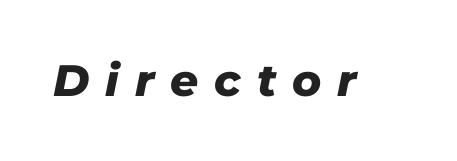
Q: Is the text bold? A: Yes.
Q: Is the text italic (slanted)? A: Yes, it leans right by about 11 degrees.
Q: Is the text underlined? A: No.
Q: Is the spacing between letters normal or unusually wide? A: Unusually wide.
Q: Width (condensed, normal, or wide)? A: Normal.
Q: Stroke contrast? A: Low.
Q: x-height? A: Medium.
Q: Monospaced? A: No.
